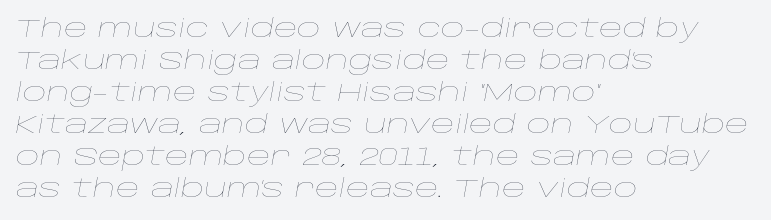
The image shows 26 px text type, italic (leaning right); set left-aligned, line spacing 1.23x, normal letter spacing, not underlined.
